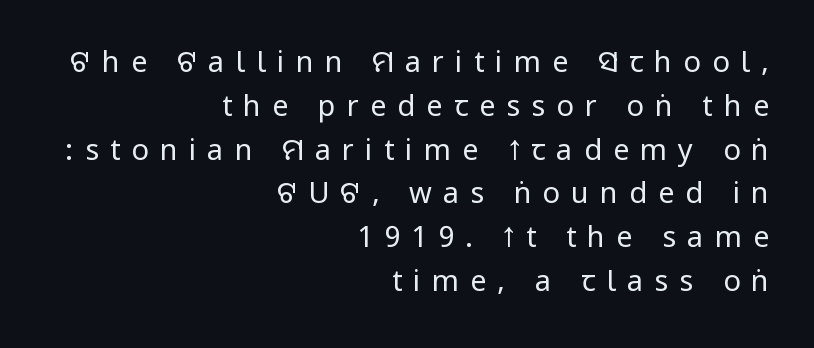
Q: Is the text bold? A: No.
Q: Is the text italic (slanted)? A: No, it is upright.
Q: Is the typeface a serif or a sans-serif typeface? A: Sans-serif.
Q: Is the text underlined? A: No.
Q: How is the paragraph aligned? A: Right-aligned.
Q: Is the spacing between letters normal or unusually wide? A: Unusually wide.
Q: Is the spacing between lines tight, normal or loose? A: Normal.
Q: Width (condensed, normal, or wide)? A: Condensed.
Q: Stroke contrast? A: Low.
